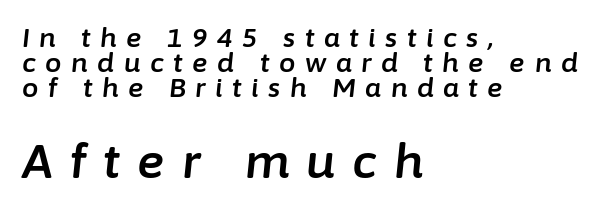
Q: Is the text italic (slanted)? A: Yes, it leans right by about 6 degrees.
Q: Is the text underlined? A: No.
Q: How is the paragraph aligned? A: Left-aligned.
Q: Is the spacing between letters normal or unusually wide? A: Unusually wide.
Q: Is the spacing between lines tight, normal or loose? A: Tight.
Q: Which block of text is set in a larger size, the first (top) or the second (bottom)? A: The second (bottom) one.
Q: Width (condensed, normal, or wide)? A: Normal.
Q: Stroke contrast? A: Low.
Q: x-height? A: Medium.
Q: Monospaced? A: No.
